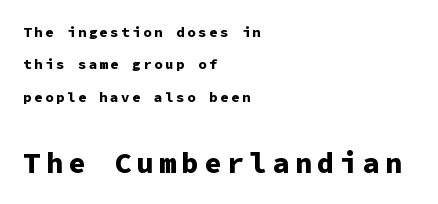
The image shows 29 px bold sans-serif type, upright, monospaced; set left-aligned, loose line spacing (2.32x), not underlined; the second (bottom) block is 2.07x larger; low stroke contrast and a medium x-height.
